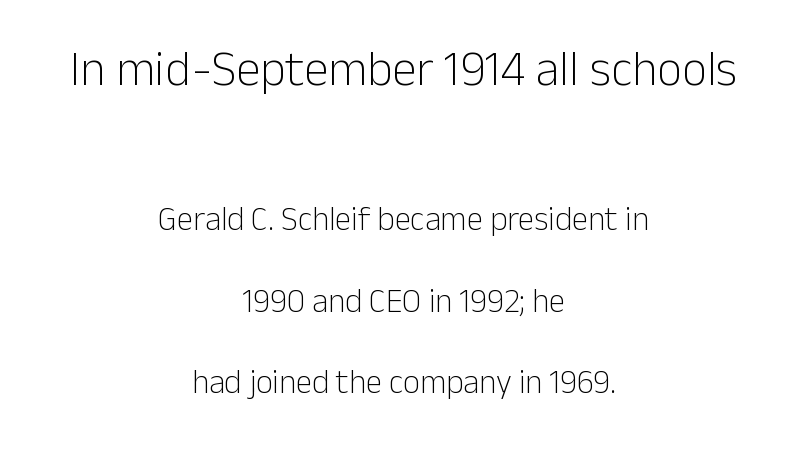
{"serif": "no", "italic": "no", "bold": "no", "weight": "light", "width": "normal", "stroke_contrast": "low", "x_height": "medium", "monospaced": "no", "underline": "no", "align": "center", "line_spacing": "loose", "line_spacing_ratio": 2.48, "letter_spacing": "normal", "letter_spacing_em": 0.0, "larger_block": "first", "size_ratio": 1.48, "glyph_px": 49}
